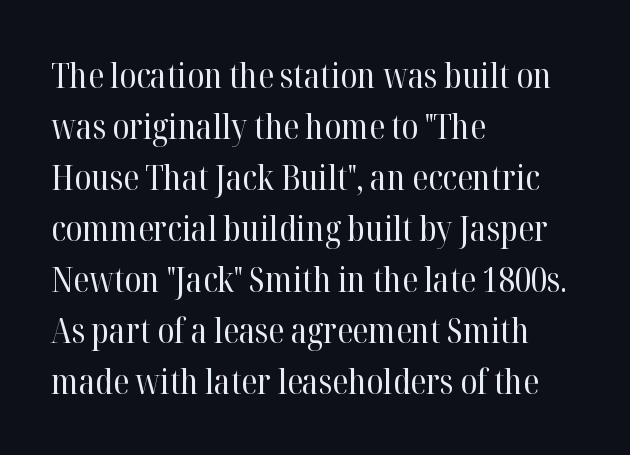
{"serif": "yes", "italic": "no", "bold": "no", "weight": "regular", "width": "normal", "stroke_contrast": "high", "x_height": "medium", "monospaced": "no", "underline": "no", "align": "left", "line_spacing": "normal", "line_spacing_ratio": 1.5, "letter_spacing": "normal", "letter_spacing_em": 0.0, "glyph_px": 34}
